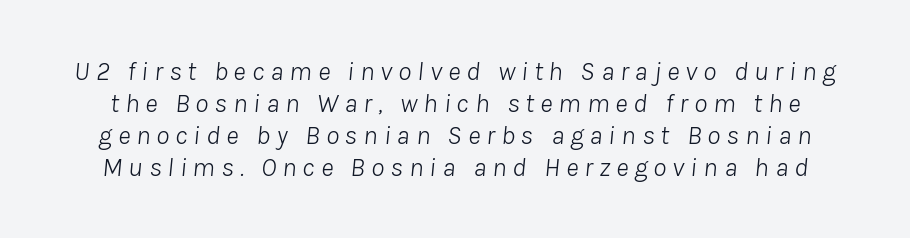
In terms of posture, this sample is oblique. Look at the tracking — it's clearly loosened, letters drifting apart. Has an underline been added? It has not. Think standard paragraph weight, or any step lighter than that.
